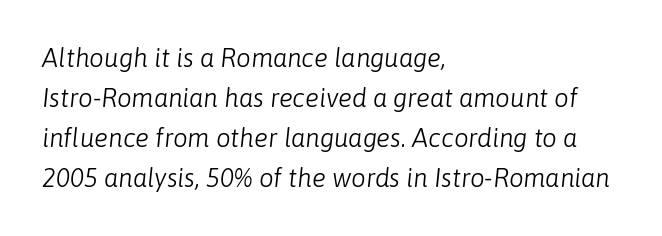
Beneath every word, the page is bare. This block has exactly the height ordinary leading produces. The face used here is rendered with its standard letterfit. Visually the block forms a straight wall on the left and a jagged coastline on the right. Weight class: somewhere from thin through regular. A typesetter would mark this as italic.
